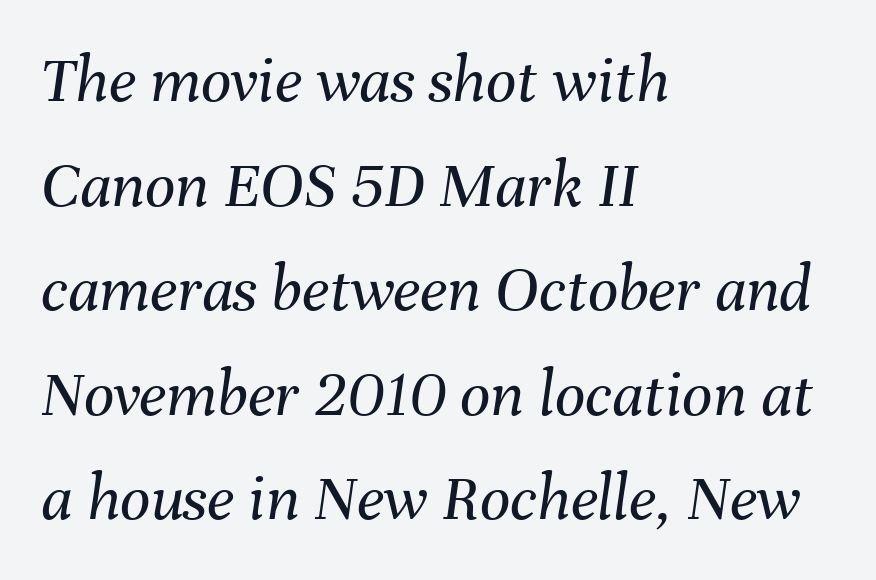
Q: Is the text bold? A: No.
Q: Is the text italic (slanted)? A: Yes, it leans right by about 8 degrees.
Q: Is the text underlined? A: No.
Q: How is the paragraph aligned? A: Left-aligned.
Q: Is the spacing between letters normal or unusually wide? A: Normal.
Q: Is the spacing between lines tight, normal or loose? A: Normal.
Q: Width (condensed, normal, or wide)? A: Normal.
Q: Stroke contrast? A: Medium.
Q: x-height? A: Medium.
Q: Monospaced? A: No.
